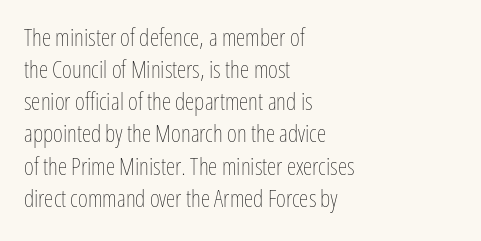
The strip under each line holds only bare page. You could call the tracking neutral — neither tight nor loose. Where is the straight margin? On the left. Upright lettering throughout. The weight tops out at a normal text grade.
